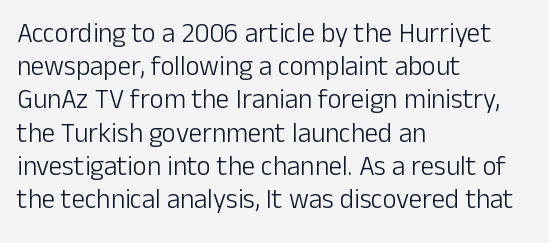
Q: Is the text bold? A: No.
Q: Is the text italic (slanted)? A: No, it is upright.
Q: Is the text underlined? A: No.
Q: How is the paragraph aligned? A: Left-aligned.
Q: Is the spacing between letters normal or unusually wide? A: Normal.
